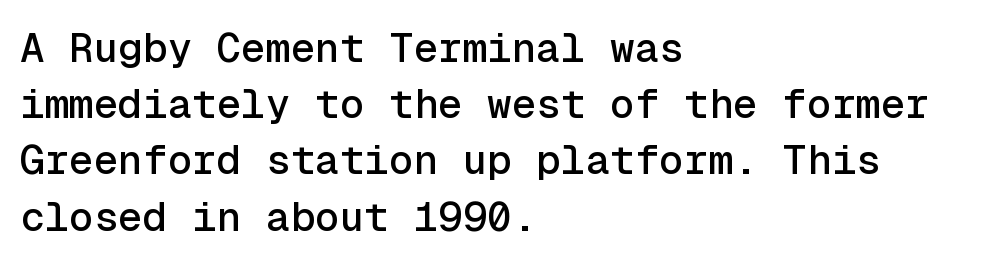
Lines of text with bare space underneath. Monospaced: the letters line up in strict vertical columns. These lines sit exactly where default settings would place them. The rendering shows plain stroke endings on the letterforms — a sans-serif design. The passage shown has conventional tracking throughout. This is the regular roman posture of the typeface.
